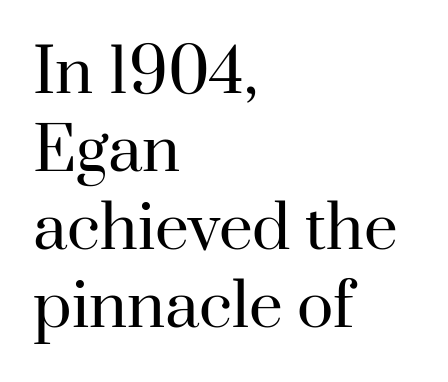
Q: Is the text bold? A: No.
Q: Is the text italic (slanted)? A: No, it is upright.
Q: Is the typeface a serif or a sans-serif typeface? A: Serif.
Q: Is the text underlined? A: No.
Q: How is the paragraph aligned? A: Left-aligned.
Q: Is the spacing between letters normal or unusually wide? A: Normal.
Q: Is the spacing between lines tight, normal or loose? A: Normal.
Q: Width (condensed, normal, or wide)? A: Normal.
Q: Stroke contrast? A: High.
Q: x-height? A: Small.
Q: Monospaced? A: No.
